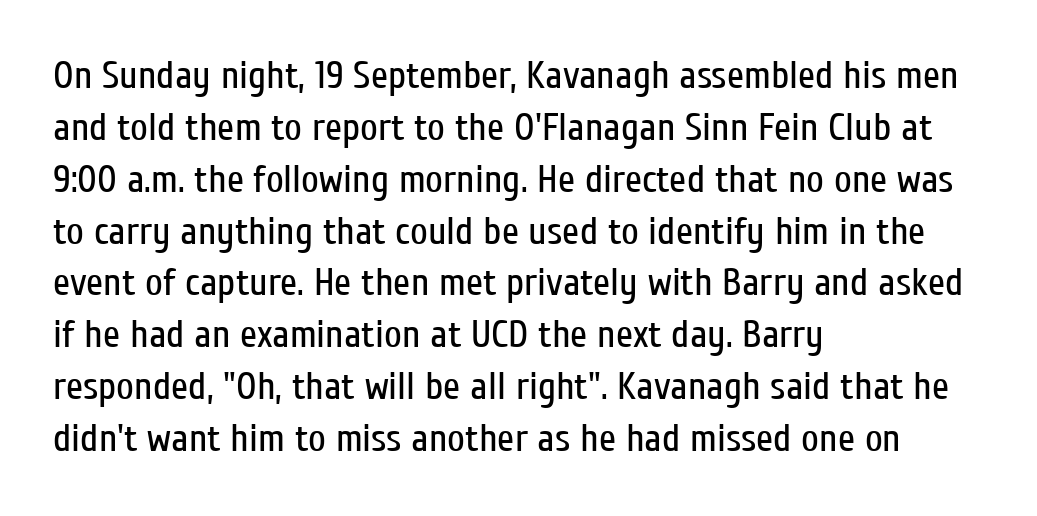
Q: Is the text bold? A: No.
Q: Is the text italic (slanted)? A: No, it is upright.
Q: Is the typeface a serif or a sans-serif typeface? A: Sans-serif.
Q: Is the text underlined? A: No.
Q: How is the paragraph aligned? A: Left-aligned.
Q: Is the spacing between letters normal or unusually wide? A: Normal.
Q: Is the spacing between lines tight, normal or loose? A: Normal.
Q: Width (condensed, normal, or wide)? A: Condensed.
Q: Stroke contrast? A: Low.
Q: x-height? A: Medium.
Q: Monospaced? A: No.
